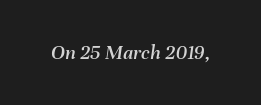
Quick note: underline off. Glyph-to-glyph distance matches everyday printed text. The typography opts for an oblique posture over an upright one.
